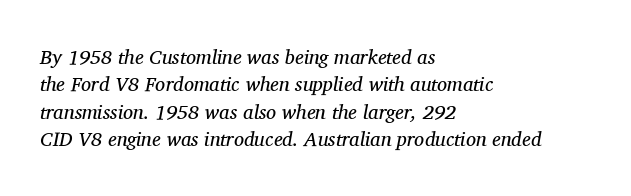
In terms of posture, this sample is oblique. The cut favours lightness, reaching ordinary text weight at its darkest. Whoever set this chose a conventional vertical rhythm. A student would call this left alignment; a typographer would say flush left, rag right. How are the letters spaced? Ordinarily, with no added tracking.
